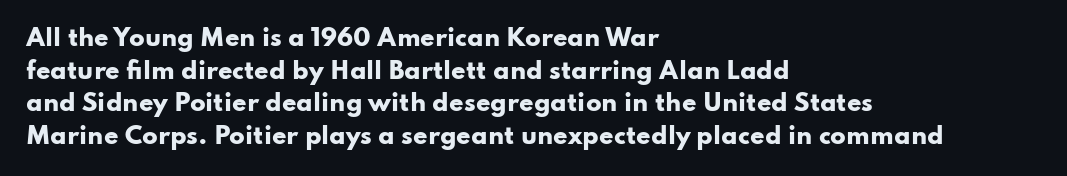
The image shows 23 px bold type, upright; set left-aligned, normal line spacing (1.42x), normal letter spacing, not underlined.
